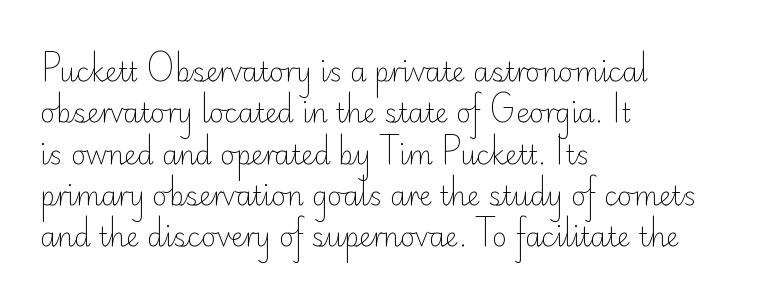
{"italic": "no", "bold": "no", "underline": "no", "align": "left", "line_spacing": "normal", "line_spacing_ratio": 1.59, "letter_spacing": "normal", "letter_spacing_em": 0.0, "glyph_px": 26}
